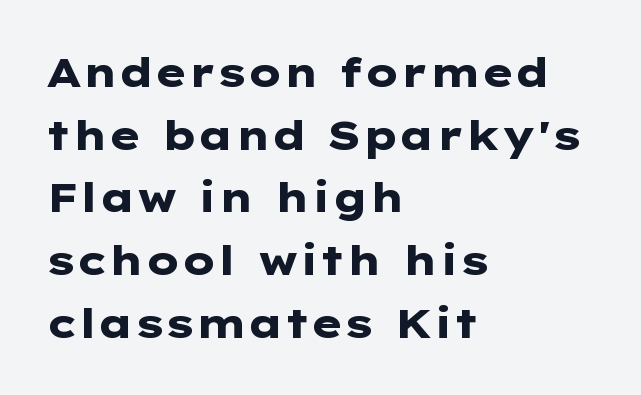
The image shows 41 px heavy, wide sans-serif type, upright; set left-aligned, normal line spacing (1.53x), normal letter spacing, not underlined; low stroke contrast and a medium x-height.
